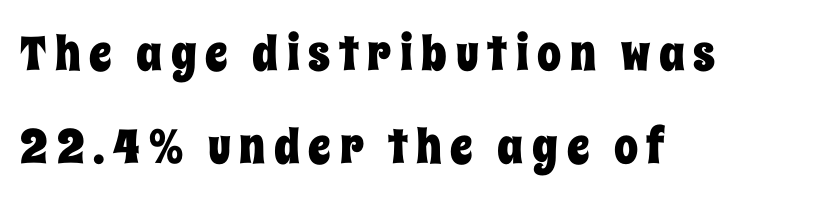
{"italic": "no", "width": "condensed", "stroke_contrast": "low", "x_height": "large", "monospaced": "no", "underline": "no", "align": "left", "line_spacing": "loose", "line_spacing_ratio": 1.94, "glyph_px": 48}
